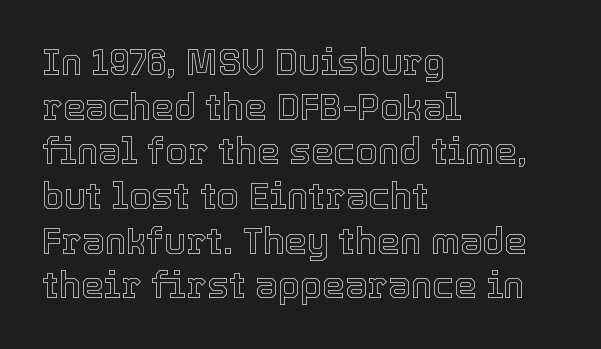
This is the regular roman posture of the typeface. Type without underlining. This sample has the flowing, uneven cadence of proportional lettering. Horizontally, the lines are justified to the leading edge only. Short note: letters normally spaced.
